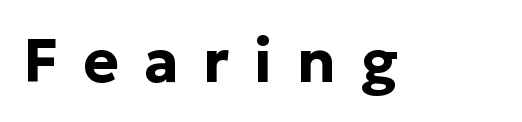
{"serif": "no", "italic": "no", "bold": "yes", "weight": "bold", "width": "normal", "stroke_contrast": "low", "x_height": "medium", "monospaced": "no", "underline": "no", "letter_spacing": "wide", "letter_spacing_em": 0.41, "glyph_px": 60}
